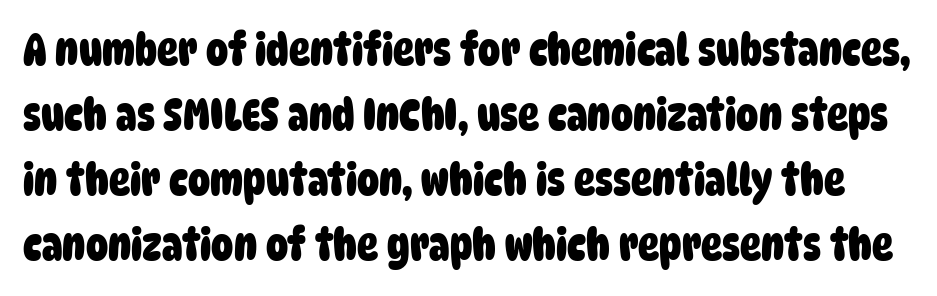
The string is rendered with underlining switched off. Interline gaps are of average width in this sample. Serif or sans? Sans — the stroke terminals are bare. Here the designer chose a conventional face with non-uniform glyph widths.
